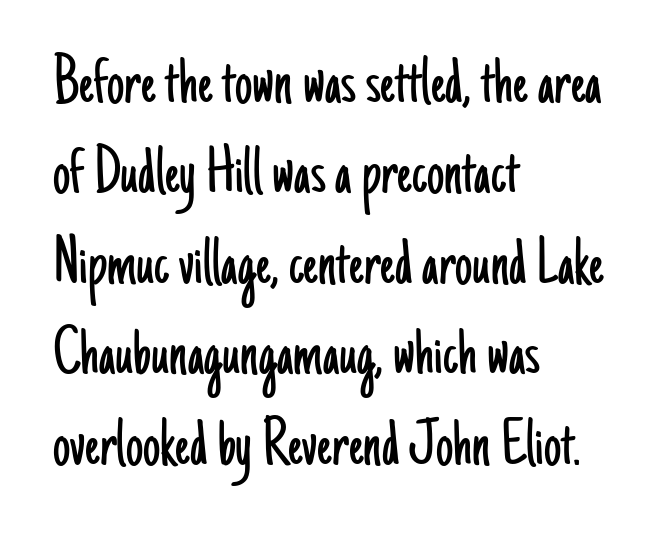
Q: Is the text bold? A: No.
Q: Is the text italic (slanted)? A: No, it is upright.
Q: Is the typeface a serif or a sans-serif typeface? A: Sans-serif.
Q: Is the text underlined? A: No.
Q: How is the paragraph aligned? A: Left-aligned.
Q: Is the spacing between letters normal or unusually wide? A: Normal.
Q: Is the spacing between lines tight, normal or loose? A: Normal.
Q: Width (condensed, normal, or wide)? A: Condensed.
Q: Stroke contrast? A: Low.
Q: x-height? A: Small.
Q: Monospaced? A: No.
